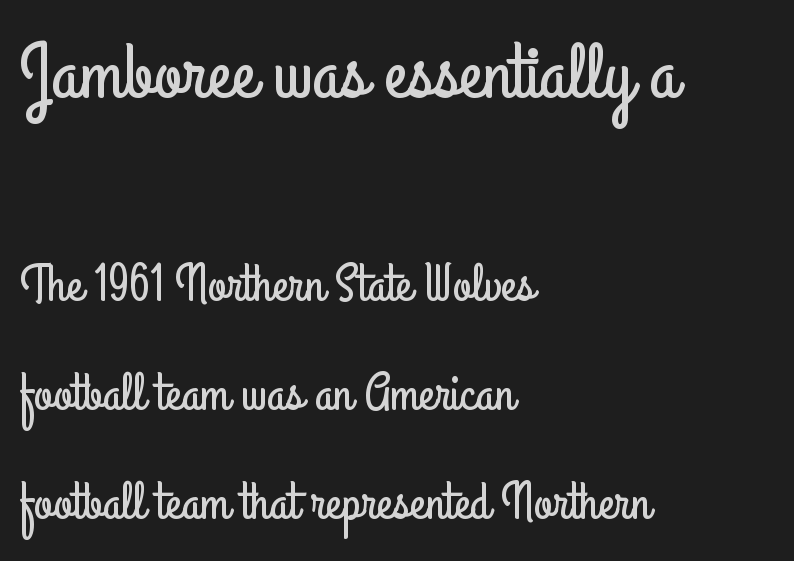
{"serif": "no", "width": "condensed", "stroke_contrast": "low", "x_height": "small", "monospaced": "no", "underline": "no", "align": "left", "line_spacing": "loose", "line_spacing_ratio": 2.06, "letter_spacing": "normal", "letter_spacing_em": 0.0, "larger_block": "first", "size_ratio": 1.51, "glyph_px": 80}
